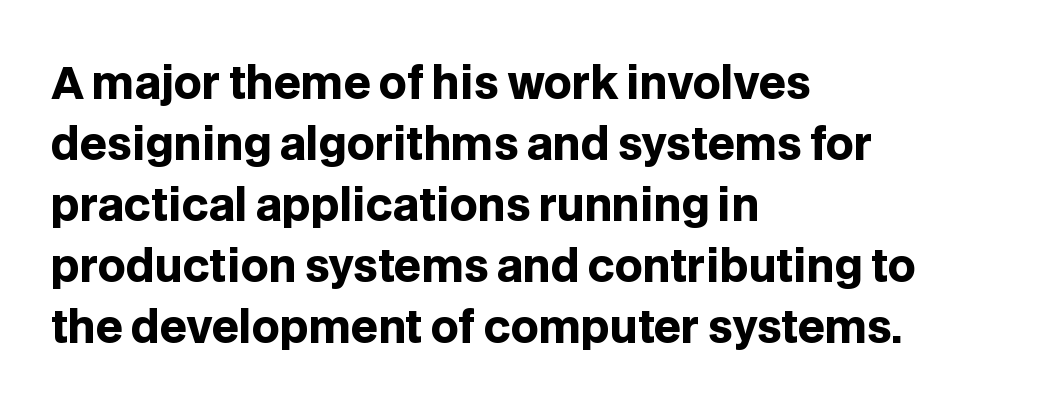
The image shows 43 px heavy sans-serif type, upright; set left-aligned, normal line spacing (1.42x), normal letter spacing, not underlined; low stroke contrast and a large x-height.
